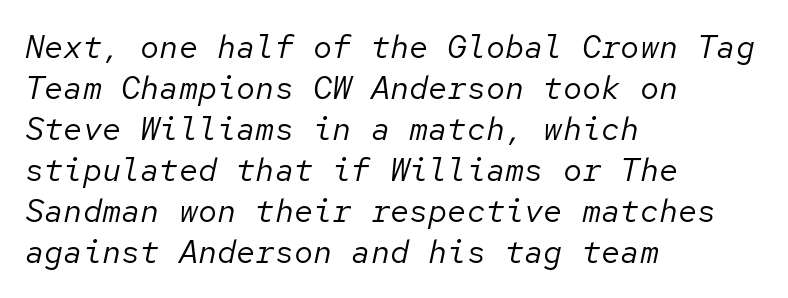
Is this a fixed-width face? Yes — each glyph sits in an identical cell. Line spacing here is normal. Ink coverage per letter is moderate at most. The typography opts for an oblique posture over an upright one. The rag falls on the right side of this text block. Letter spacing: default.
